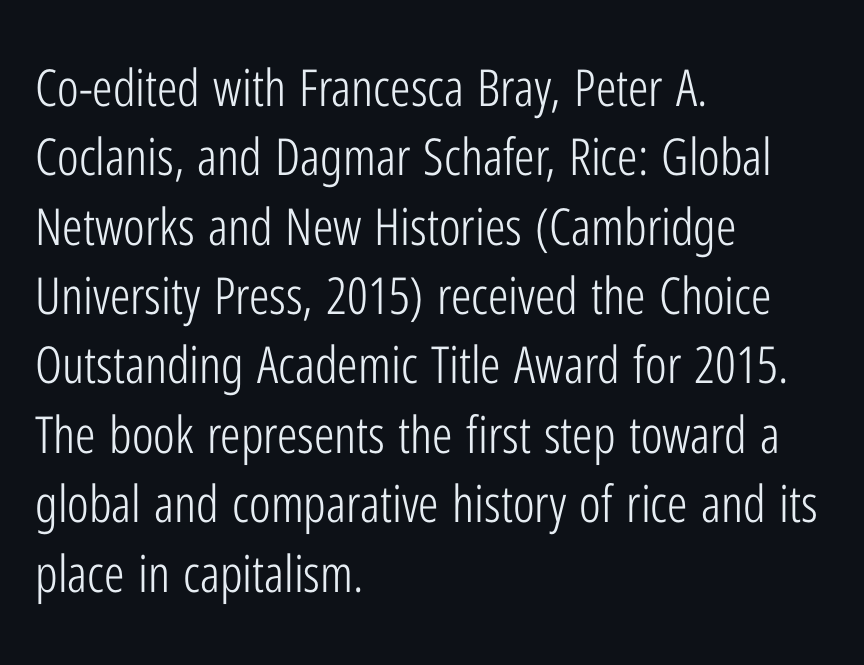
If you drew a line through each stem, it would be perfectly vertical. The passage shown is typed in a proportional face where columns would drift. Bold? No — there's no thickening of the strokes. These lines are composed in type without serifs. The paragraph shown leans on its left margin. Tracking value appears to be zero — textbook default spacing.
